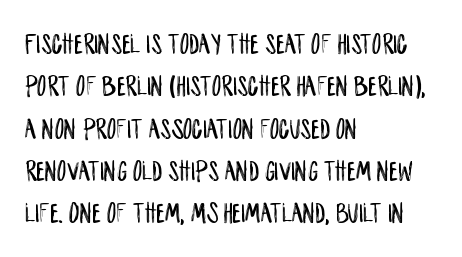
The image shows 30 px condensed sans-serif type, upright; set left-aligned, normal line spacing (1.41x), normal letter spacing, not underlined; low stroke contrast and a large x-height.
